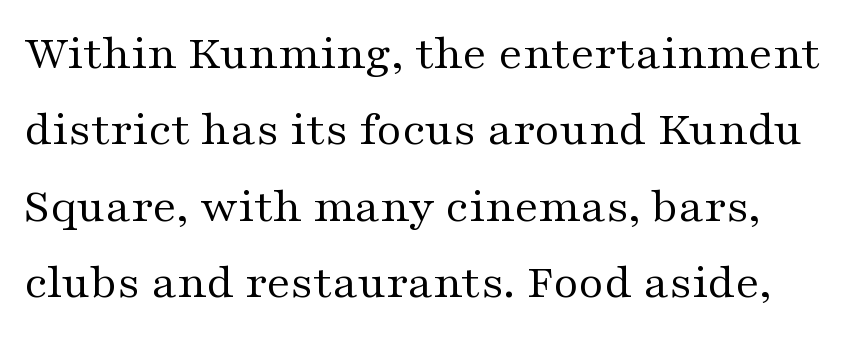
Q: Is the text bold? A: No.
Q: Is the text italic (slanted)? A: No, it is upright.
Q: Is the typeface a serif or a sans-serif typeface? A: Serif.
Q: Is the text underlined? A: No.
Q: Is the spacing between letters normal or unusually wide? A: Normal.
Q: Is the spacing between lines tight, normal or loose? A: Normal.
Q: Width (condensed, normal, or wide)? A: Wide.
Q: Stroke contrast? A: Medium.
Q: x-height? A: Medium.
Q: Monospaced? A: No.
